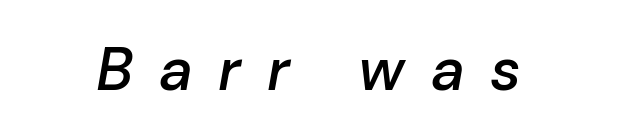
{"italic": "yes", "lean": "right", "slant_degrees": 10, "bold": "semi", "weight": "semibold", "width": "normal", "stroke_contrast": "low", "x_height": "medium", "monospaced": "no", "underline": "no", "letter_spacing": "wide", "letter_spacing_em": 0.43, "glyph_px": 60}
